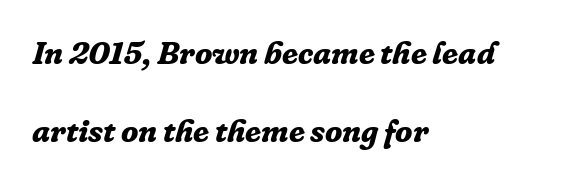
{"serif": "yes", "italic": "yes", "lean": "right", "slant_degrees": 16, "bold": "yes", "weight": "bold", "width": "normal", "stroke_contrast": "low", "x_height": "medium", "monospaced": "no", "underline": "no", "align": "left", "line_spacing": "loose", "line_spacing_ratio": 2.44, "letter_spacing": "normal", "letter_spacing_em": 0.0, "glyph_px": 32}
